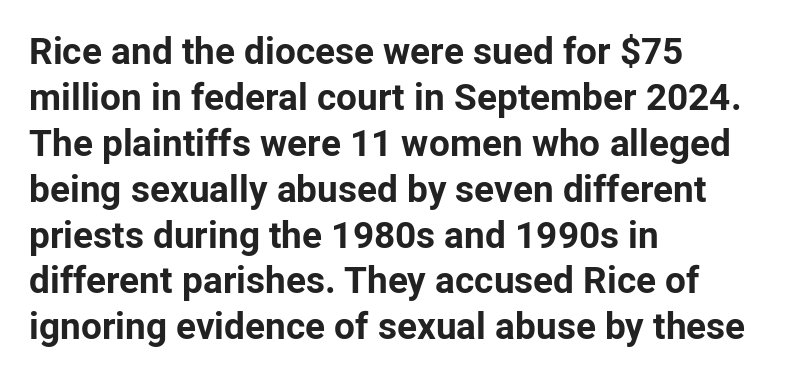
The image shows 37 px bold sans-serif type, upright; set left-aligned, line spacing 1.24x, normal letter spacing, not underlined; low stroke contrast and a medium x-height.
